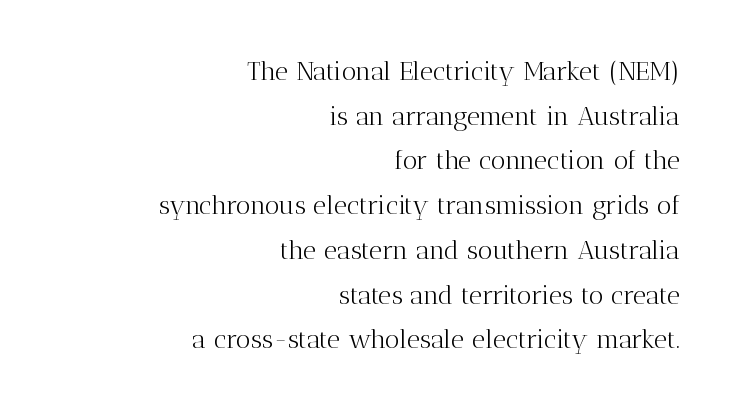
{"italic": "no", "bold": "no", "underline": "no", "align": "right", "line_spacing_ratio": 1.72, "letter_spacing": "normal", "letter_spacing_em": 0.0, "glyph_px": 26}
